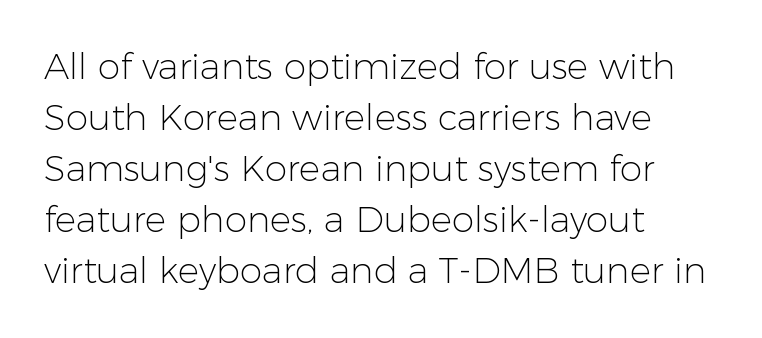
Q: Is the text bold? A: No.
Q: Is the text italic (slanted)? A: No, it is upright.
Q: Is the typeface a serif or a sans-serif typeface? A: Sans-serif.
Q: Is the text underlined? A: No.
Q: How is the paragraph aligned? A: Left-aligned.
Q: Is the spacing between letters normal or unusually wide? A: Normal.
Q: Is the spacing between lines tight, normal or loose? A: Normal.
Q: Width (condensed, normal, or wide)? A: Normal.
Q: Stroke contrast? A: Low.
Q: x-height? A: Medium.
Q: Monospaced? A: No.
